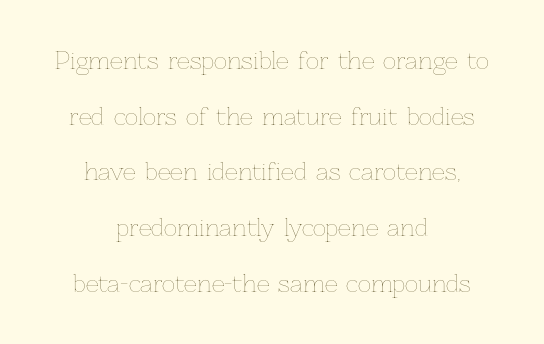
Q: Is the text bold? A: No.
Q: Is the text italic (slanted)? A: No, it is upright.
Q: Is the text underlined? A: No.
Q: How is the paragraph aligned? A: Centered.
Q: Is the spacing between letters normal or unusually wide? A: Normal.
Q: Is the spacing between lines tight, normal or loose? A: Loose.
